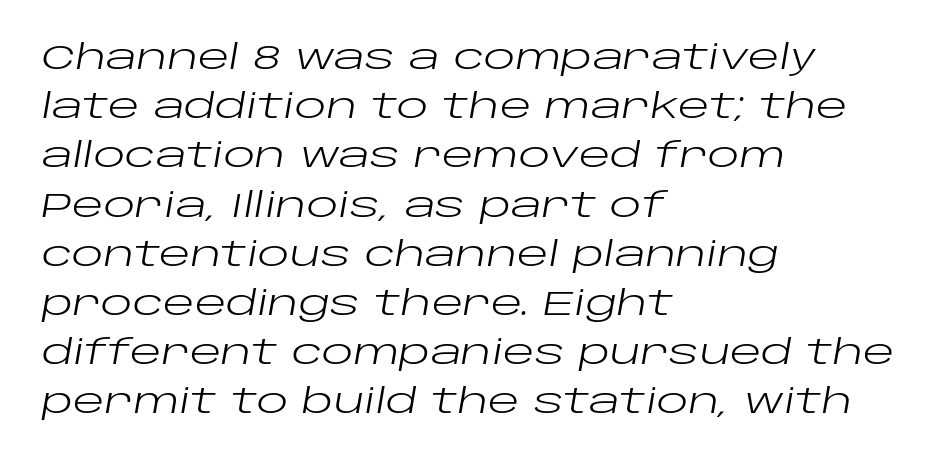
{"italic": "yes", "lean": "right", "slant_degrees": 10, "bold": "no", "weight": "regular", "width": "wide", "stroke_contrast": "low", "x_height": "large", "monospaced": "no", "underline": "no", "align": "left", "line_spacing": "normal", "line_spacing_ratio": 1.49, "letter_spacing": "normal", "letter_spacing_em": 0.0, "glyph_px": 33}
